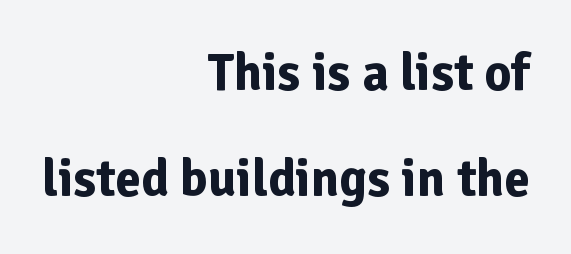
{"serif": "no", "italic": "no", "bold": "yes", "weight": "bold", "width": "normal", "stroke_contrast": "low", "x_height": "medium", "monospaced": "no", "underline": "no", "align": "right", "line_spacing": "loose", "line_spacing_ratio": 2.04, "letter_spacing": "normal", "letter_spacing_em": 0.0, "glyph_px": 52}
